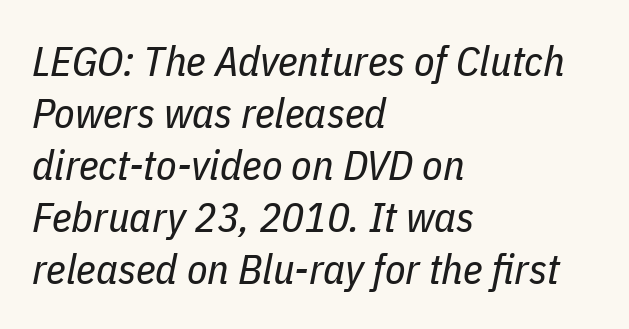
{"italic": "yes", "lean": "right", "slant_degrees": 11, "bold": "no", "weight": "regular", "width": "condensed", "stroke_contrast": "low", "x_height": "medium", "monospaced": "no", "underline": "no", "align": "left", "line_spacing_ratio": 1.24, "letter_spacing": "normal", "letter_spacing_em": 0.0, "glyph_px": 42}
